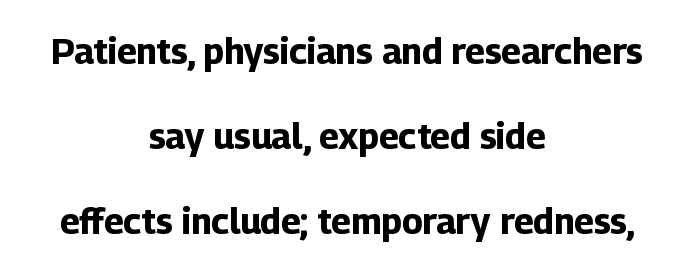
No extra tracking has been applied to these lines. I'd describe the lettering as bold — thick and assertive. Every stem runs plumb, perpendicular to the baseline. Nobody drew a line under any word here. Proportional: the letters do not fall into vertical columns.
